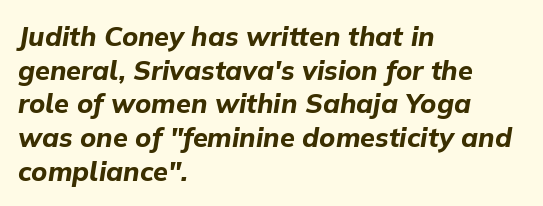
The type is set solid horizontally, with unmodified tracking. Leading: standard. Weight: bold. A typesetter would mark this as italic. The lines are quadded left.
